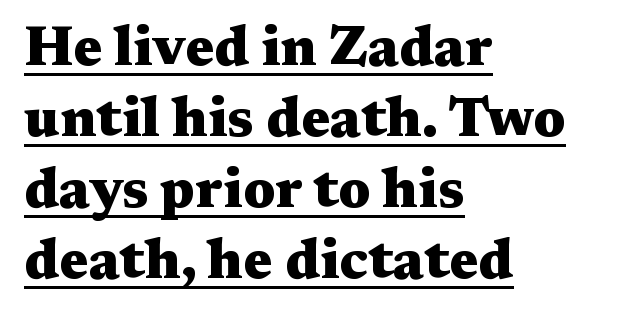
Leading: standard. Each line of the rendering has a horizontal stroke beneath the glyphs. Line beginnings align vertically; line endings do not. In terms of posture, this sample is upright.
